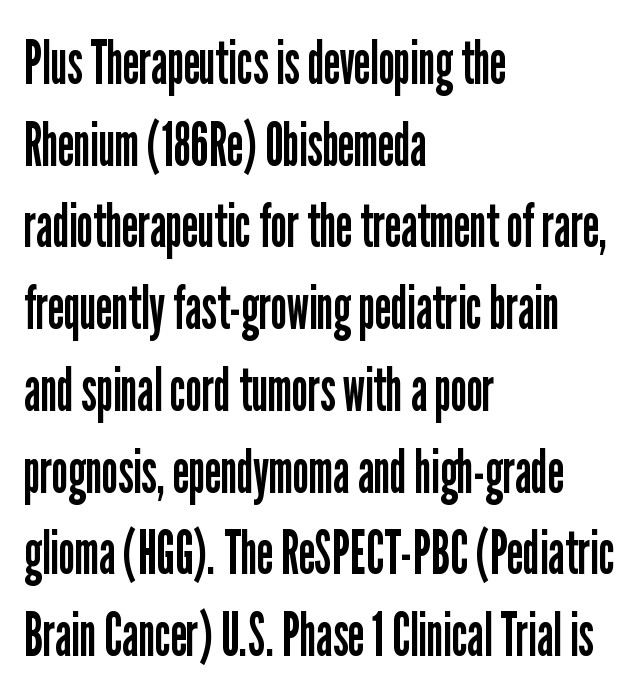
{"serif": "no", "italic": "no", "bold": "no", "weight": "regular", "width": "condensed", "stroke_contrast": "low", "x_height": "medium", "monospaced": "no", "underline": "no", "align": "left", "line_spacing": "normal", "line_spacing_ratio": 1.34, "letter_spacing": "normal", "letter_spacing_em": 0.0, "glyph_px": 61}
